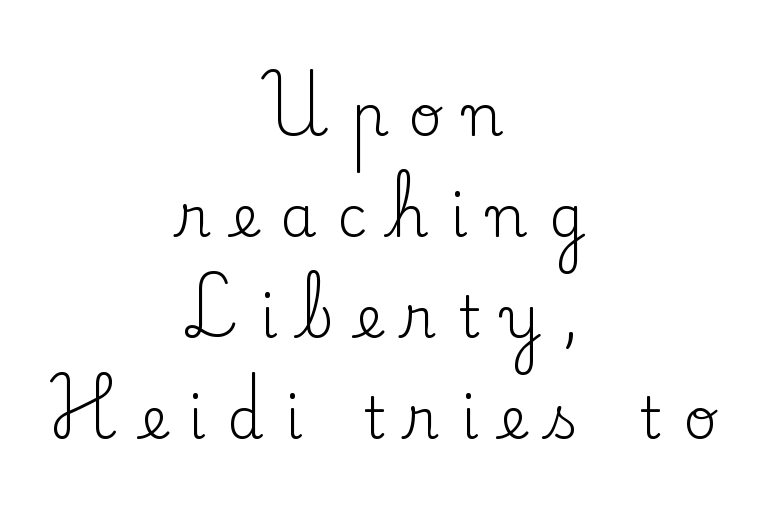
Q: Is the text bold? A: No.
Q: Is the text italic (slanted)? A: No, it is upright.
Q: Is the text underlined? A: No.
Q: How is the paragraph aligned? A: Centered.
Q: Is the spacing between letters normal or unusually wide? A: Unusually wide.
Q: Width (condensed, normal, or wide)? A: Normal.
Q: Stroke contrast? A: Low.
Q: x-height? A: Small.
Q: Monospaced? A: No.
